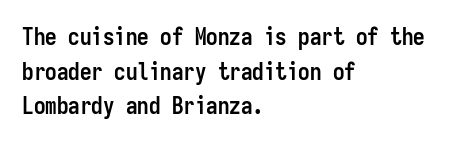
{"italic": "no", "bold": "yes", "underline": "no", "align": "left", "line_spacing": "normal", "line_spacing_ratio": 1.51, "letter_spacing": "normal", "letter_spacing_em": 0.0, "glyph_px": 23}
